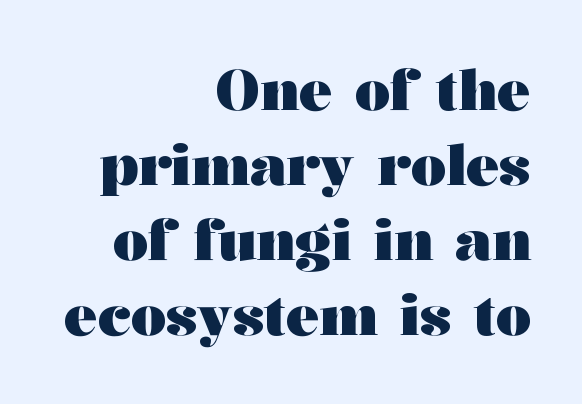
Q: Is the text bold? A: Yes.
Q: Is the text italic (slanted)? A: No, it is upright.
Q: Is the typeface a serif or a sans-serif typeface? A: Serif.
Q: Is the text underlined? A: No.
Q: How is the paragraph aligned? A: Right-aligned.
Q: Is the spacing between letters normal or unusually wide? A: Normal.
Q: Is the spacing between lines tight, normal or loose? A: Normal.
Q: Width (condensed, normal, or wide)? A: Wide.
Q: Stroke contrast? A: Medium.
Q: x-height? A: Medium.
Q: Monospaced? A: No.
